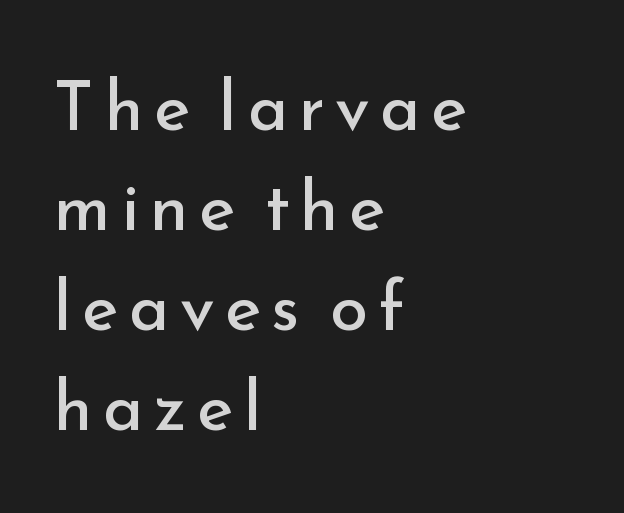
Q: Is the text bold? A: No.
Q: Is the text italic (slanted)? A: No, it is upright.
Q: Is the typeface a serif or a sans-serif typeface? A: Sans-serif.
Q: Is the text underlined? A: No.
Q: How is the paragraph aligned? A: Left-aligned.
Q: Is the spacing between lines tight, normal or loose? A: Normal.
Q: Width (condensed, normal, or wide)? A: Normal.
Q: Stroke contrast? A: Low.
Q: x-height? A: Small.
Q: Monospaced? A: No.
